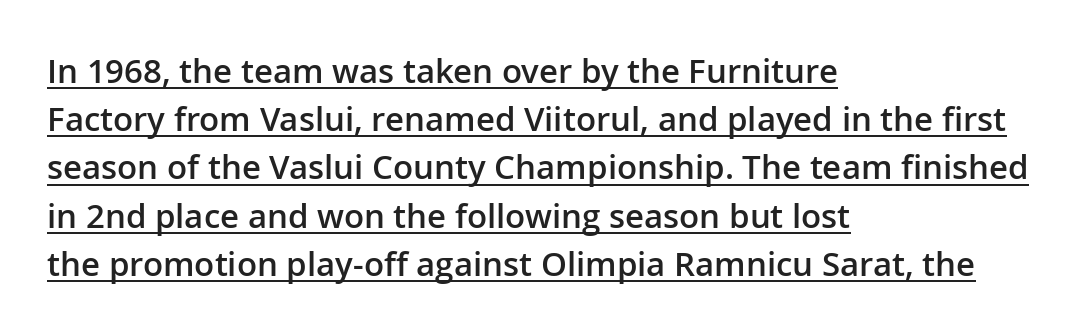
{"serif": "no", "italic": "no", "bold": "semi", "weight": "semibold", "width": "normal", "stroke_contrast": "low", "x_height": "medium", "monospaced": "no", "underline": "yes", "align": "left", "line_spacing": "normal", "line_spacing_ratio": 1.46, "letter_spacing": "normal", "letter_spacing_em": 0.0, "glyph_px": 33}
